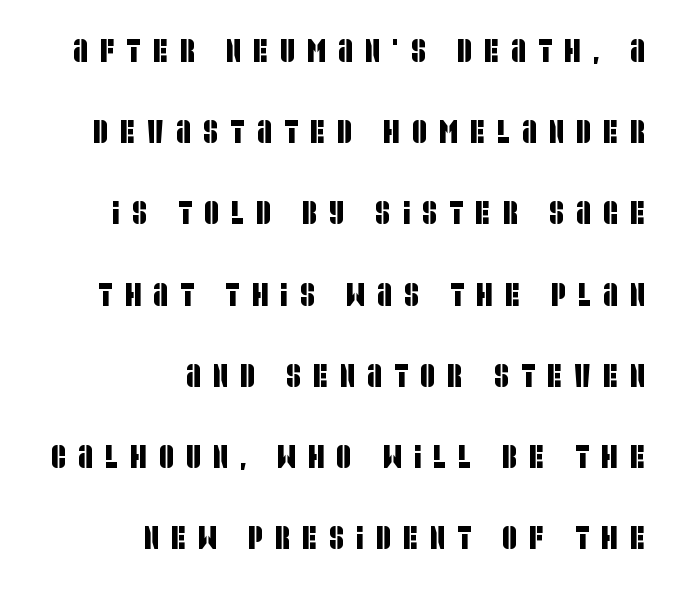
The image shows 33 px condensed sans-serif type; set right-aligned, loose line spacing (2.46x), unusually wide letter spacing (+0.36 em), not underlined; low stroke contrast and a large x-height.
